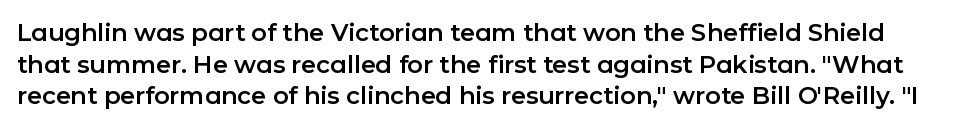
Q: Is the text italic (slanted)? A: No, it is upright.
Q: Is the text underlined? A: No.
Q: Is the spacing between letters normal or unusually wide? A: Normal.
Q: Is the spacing between lines tight, normal or loose? A: Normal.
